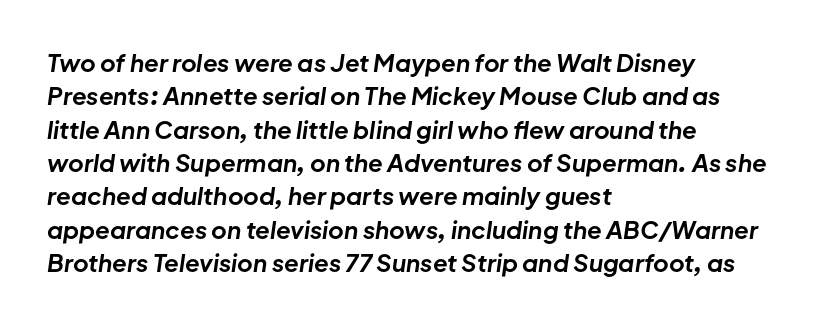
The image shows 24 px bold type, italic (leaning right); set left-aligned, normal line spacing (1.39x), normal letter spacing, not underlined.
